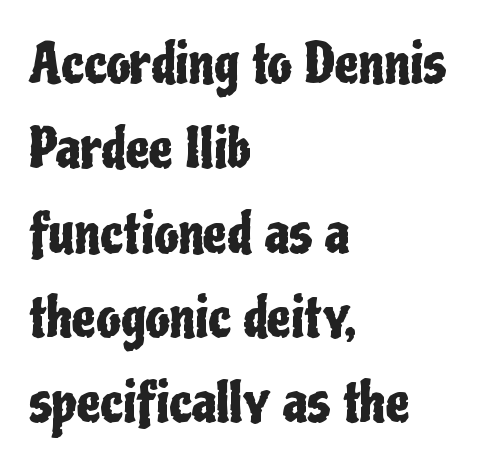
The image shows 54 px condensed sans-serif type, upright; set left-aligned, normal line spacing (1.57x), normal letter spacing, not underlined; low stroke contrast and a medium x-height.
